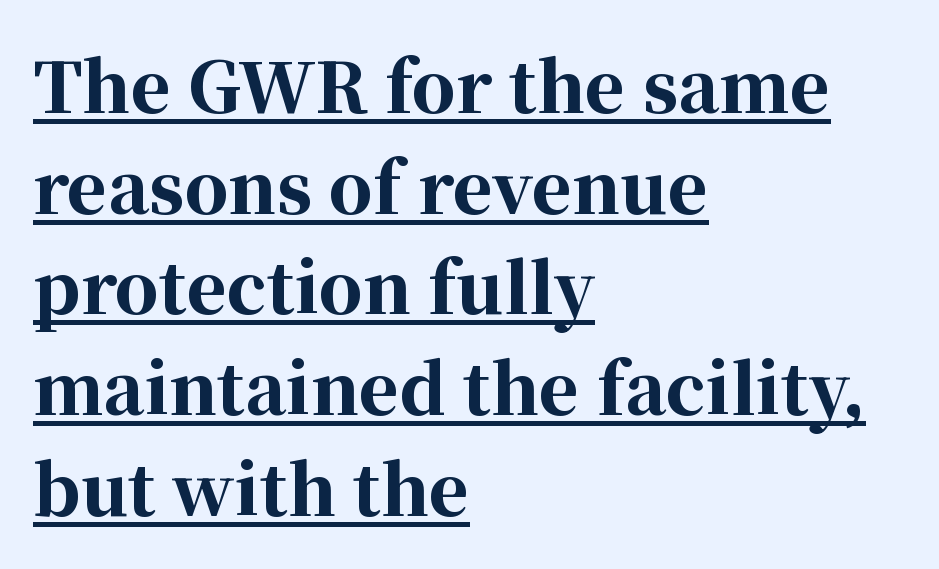
Pretty heavy lettering here — definitely bold. This is the regular roman posture of the typeface. Reading down the block, your eye returns to a fixed left position each line. In terms of leading, this rendering sits right in the middle. The face used here is rendered with its standard letterfit. Observe the serifs anchoring each vertical stroke in this sample.
